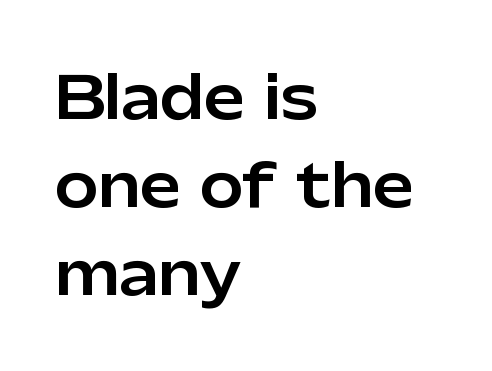
Q: Is the text italic (slanted)? A: No, it is upright.
Q: Is the typeface a serif or a sans-serif typeface? A: Sans-serif.
Q: Is the text underlined? A: No.
Q: How is the paragraph aligned? A: Left-aligned.
Q: Is the spacing between letters normal or unusually wide? A: Normal.
Q: Is the spacing between lines tight, normal or loose? A: Normal.
Q: Width (condensed, normal, or wide)? A: Normal.
Q: Stroke contrast? A: Low.
Q: x-height? A: Medium.
Q: Monospaced? A: No.
